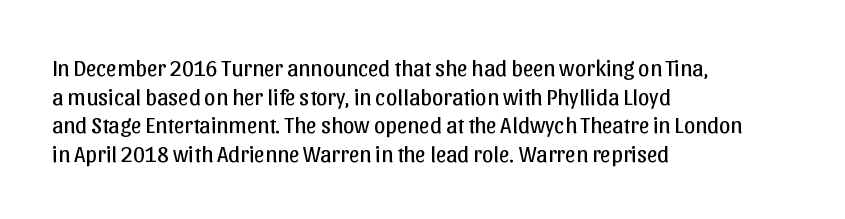
Q: Is the text bold? A: No.
Q: Is the text italic (slanted)? A: No, it is upright.
Q: Is the text underlined? A: No.
Q: How is the paragraph aligned? A: Left-aligned.
Q: Is the spacing between letters normal or unusually wide? A: Normal.
